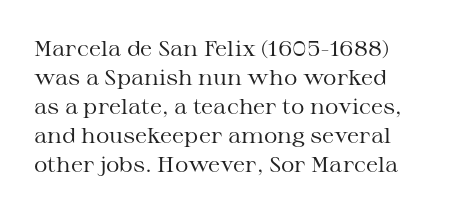
Q: Is the text bold? A: No.
Q: Is the text italic (slanted)? A: No, it is upright.
Q: Is the text underlined? A: No.
Q: Is the spacing between letters normal or unusually wide? A: Normal.
Q: Is the spacing between lines tight, normal or loose? A: Normal.
